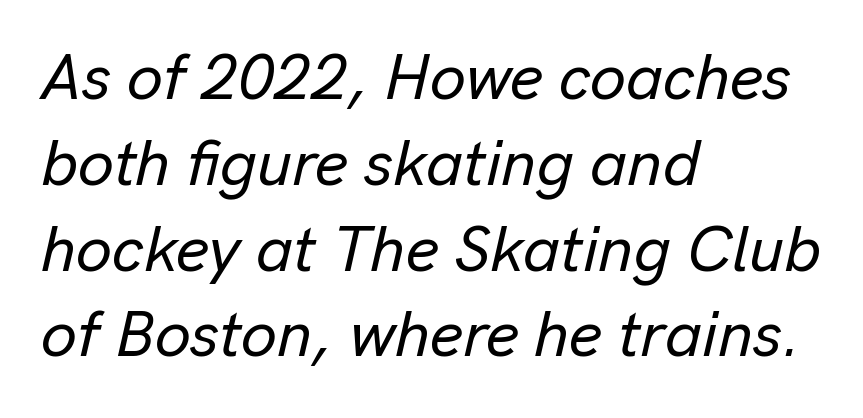
Q: Is the text italic (slanted)? A: Yes, it leans right by about 13 degrees.
Q: Is the text underlined? A: No.
Q: How is the paragraph aligned? A: Left-aligned.
Q: Is the spacing between letters normal or unusually wide? A: Normal.
Q: Is the spacing between lines tight, normal or loose? A: Normal.
Q: Width (condensed, normal, or wide)? A: Normal.
Q: Stroke contrast? A: Low.
Q: x-height? A: Medium.
Q: Monospaced? A: No.
